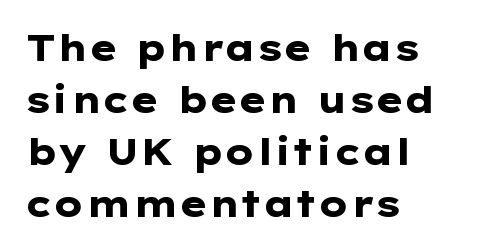
This is roman type, the default non-slanted kind. Left-aligned paragraph, ragged on the right. Is the type bold? Yes — the strokes are clearly thick and heavy. Lines of text with bare space underneath.
